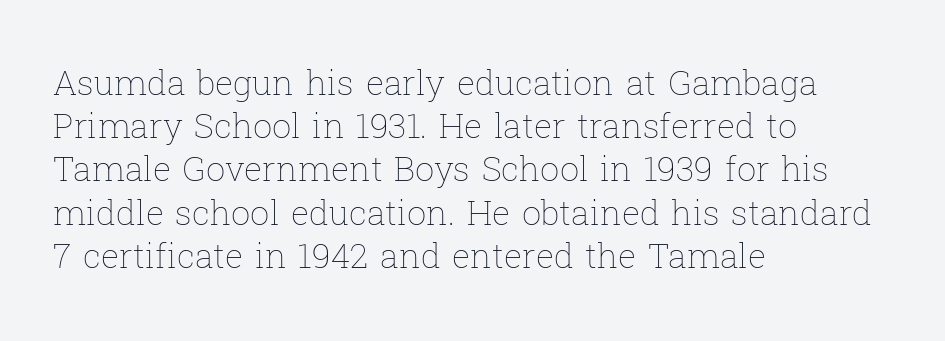
Q: Is the text bold? A: No.
Q: Is the text italic (slanted)? A: No, it is upright.
Q: Is the text underlined? A: No.
Q: How is the paragraph aligned? A: Left-aligned.
Q: Is the spacing between letters normal or unusually wide? A: Normal.
Q: Is the spacing between lines tight, normal or loose? A: Normal.
Q: Width (condensed, normal, or wide)? A: Normal.
Q: Stroke contrast? A: Low.
Q: x-height? A: Medium.
Q: Monospaced? A: No.
